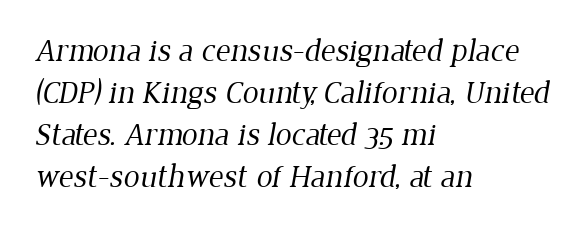
Stroke terminals: seriffed. The letters advance in unequal steps, a hallmark of proportional type. The strokes carry an ordinary text weight at most. Every row of glyphs begins at an identical x-position on the left. Rule under the text: the space is simply empty.
